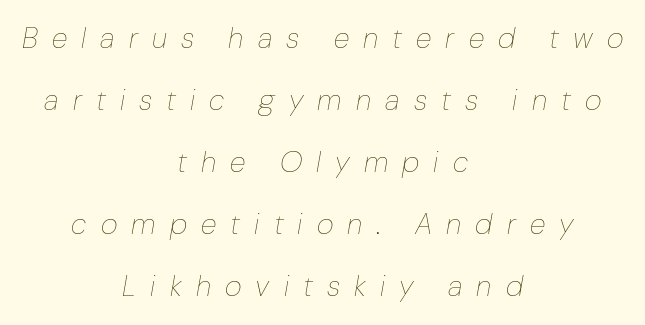
Is there much room between lines? Yes — plenty of vertical air separates them. Is the stroke heavy? The answer is a plain regular-or-lighter. Would a proofreader flag this as italicized? Yes. Short and long lines alike share a common midpoint. No word sits above an underline. Someone cranked the tracking dial way up on this one.
